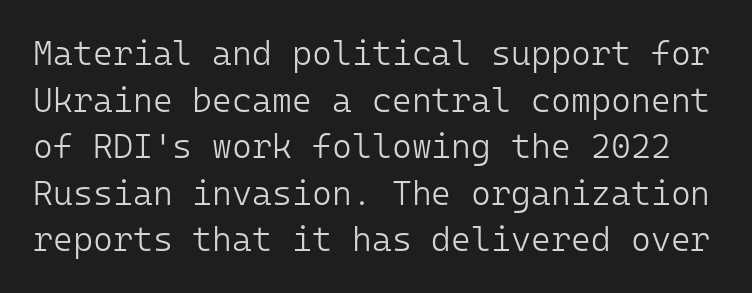
The image shows 34 px light sans-serif type, upright, monospaced; set normal line spacing (1.37x), normal letter spacing, not underlined; low stroke contrast and a medium x-height.
